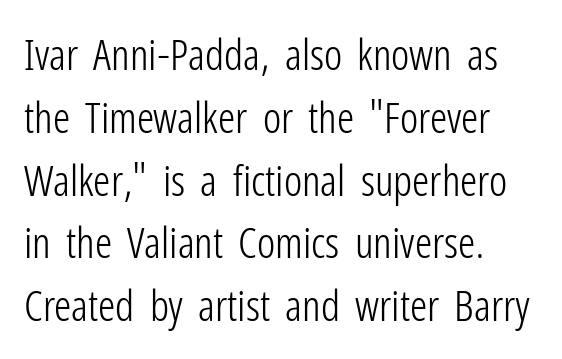
The area under the type is left untouched. Stem width sits at or under what a default text font uses. Tall strokes in this sample are plumb rather than angled. Compared with typical body copy, the letter spacing here is the same. Caption: multi-line text, flush left, ragged right.
